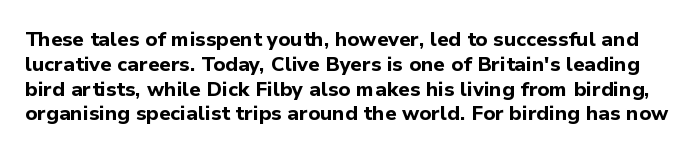
Letter spacing: default. The typesetting leans heavy: a genuine bold. Posture: upright roman. Letters rest on an invisible, unmarked baseline.
